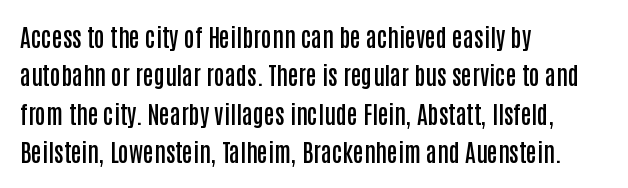
Q: Is the text bold? A: Semi-bold.
Q: Is the text italic (slanted)? A: No, it is upright.
Q: Is the text underlined? A: No.
Q: How is the paragraph aligned? A: Left-aligned.
Q: Is the spacing between letters normal or unusually wide? A: Normal.
Q: Is the spacing between lines tight, normal or loose? A: Normal.
